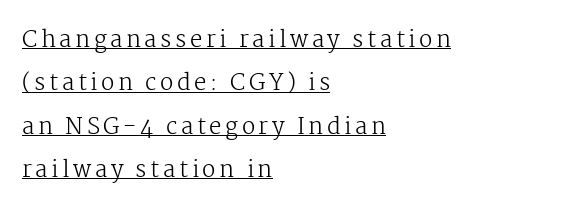
{"italic": "no", "bold": "no", "underline": "yes", "align": "left", "line_spacing": "loose", "line_spacing_ratio": 1.97, "glyph_px": 22}
